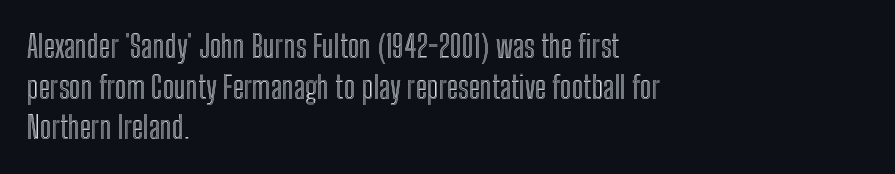
Proportional: the letters do not fall into vertical columns. One glance says typical: line gaps are just what's usual. Descenders hang freely into open space. A classic flush-left, rag-right setting is used for this passage. You could call the tracking neutral — neither tight nor loose. You can tell it's not italic because the verticals are truly vertical.
